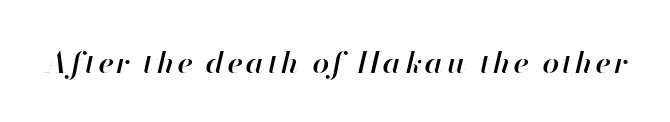
Q: Is the text bold? A: Semi-bold.
Q: Is the text italic (slanted)? A: Yes, it leans right by about 13 degrees.
Q: Is the text underlined? A: No.
Q: Width (condensed, normal, or wide)? A: Normal.
Q: Stroke contrast? A: High.
Q: x-height? A: Small.
Q: Monospaced? A: No.
